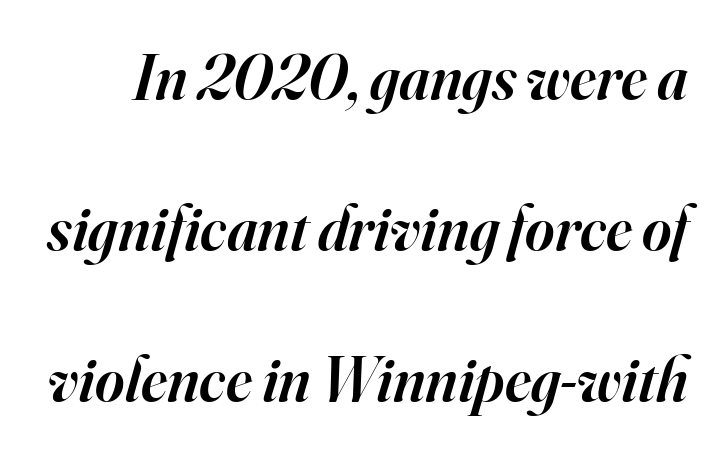
The face used here is seriffed, in the tradition of book romans. An italicized treatment has been applied to the whole sample. Each letter keeps its own natural width here, so spacing adapts to shape. If you measured baseline to baseline, you'd find a long distance. Its strokes are somewhat broadened, the hallmark of semibold type. Bare-footed words on every line.
